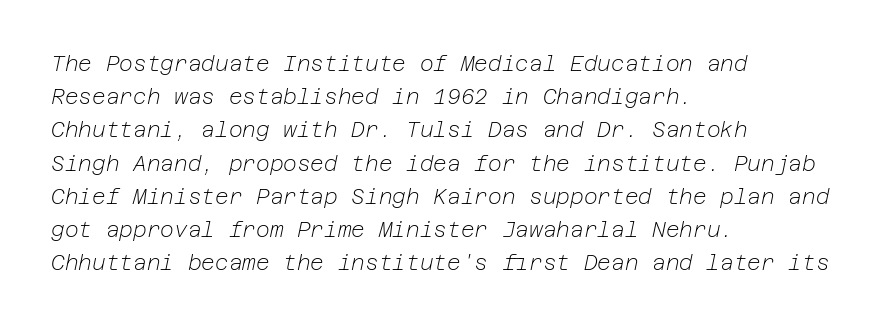
{"italic": "yes", "lean": "right", "slant_degrees": 12, "bold": "no", "underline": "no", "align": "left", "line_spacing": "normal", "line_spacing_ratio": 1.58, "letter_spacing": "normal", "letter_spacing_em": 0.0, "glyph_px": 21}
